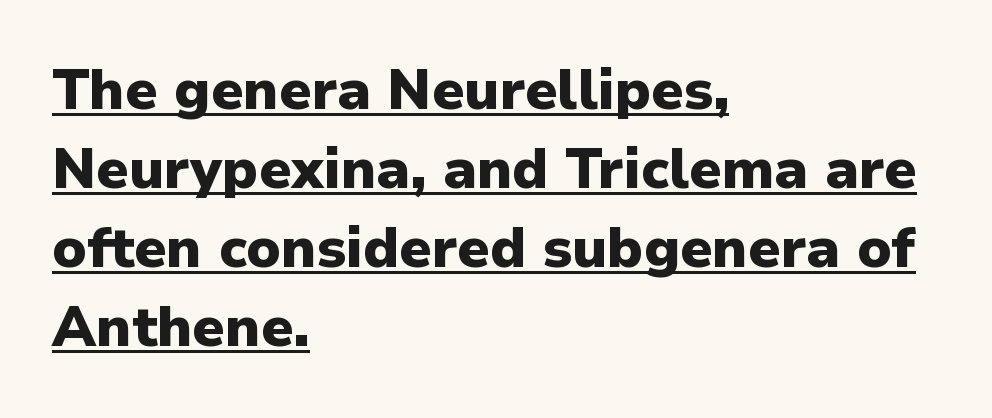
Q: Is the text bold? A: Yes.
Q: Is the text italic (slanted)? A: No, it is upright.
Q: Is the typeface a serif or a sans-serif typeface? A: Sans-serif.
Q: Is the text underlined? A: Yes.
Q: How is the paragraph aligned? A: Left-aligned.
Q: Is the spacing between letters normal or unusually wide? A: Normal.
Q: Is the spacing between lines tight, normal or loose? A: Normal.
Q: Width (condensed, normal, or wide)? A: Normal.
Q: Stroke contrast? A: Low.
Q: x-height? A: Medium.
Q: Monospaced? A: No.
